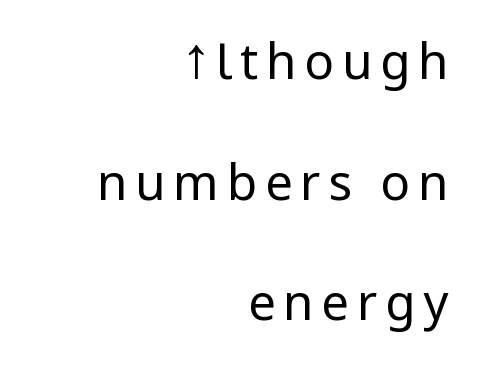
Do the characters align in a grid? No, the font is proportional. Caption: face not bold, strokes unweighted. Quick note: interline space is abundant. The axis of the letterforms is exactly vertical. Any mark beneath the type? The region is blank.
